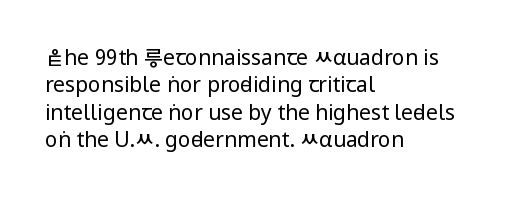
{"italic": "no", "bold": "no", "underline": "no", "align": "left", "line_spacing": "normal", "line_spacing_ratio": 1.3, "letter_spacing": "normal", "letter_spacing_em": 0.0, "glyph_px": 21}
